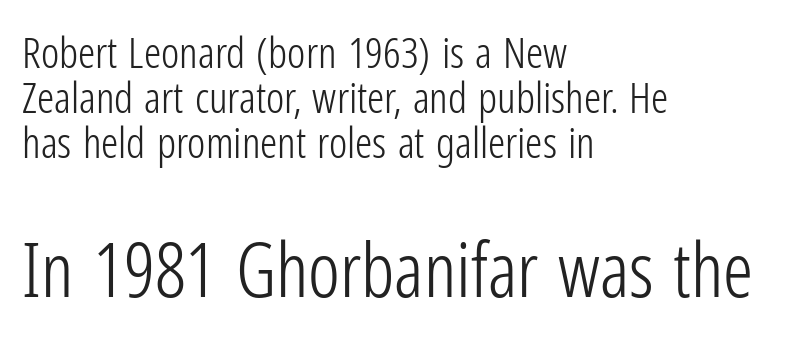
Q: Is the text bold? A: No.
Q: Is the text italic (slanted)? A: No, it is upright.
Q: Is the typeface a serif or a sans-serif typeface? A: Sans-serif.
Q: Is the text underlined? A: No.
Q: How is the paragraph aligned? A: Left-aligned.
Q: Is the spacing between letters normal or unusually wide? A: Normal.
Q: Is the spacing between lines tight, normal or loose? A: Tight.
Q: Which block of text is set in a larger size, the first (top) or the second (bottom)? A: The second (bottom) one.
Q: Width (condensed, normal, or wide)? A: Condensed.
Q: Stroke contrast? A: Low.
Q: x-height? A: Medium.
Q: Monospaced? A: No.
